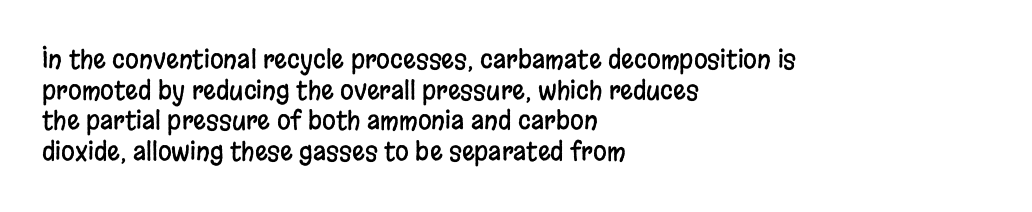
Q: Is the text italic (slanted)? A: No, it is upright.
Q: Is the text underlined? A: No.
Q: How is the paragraph aligned? A: Left-aligned.
Q: Is the spacing between letters normal or unusually wide? A: Normal.
